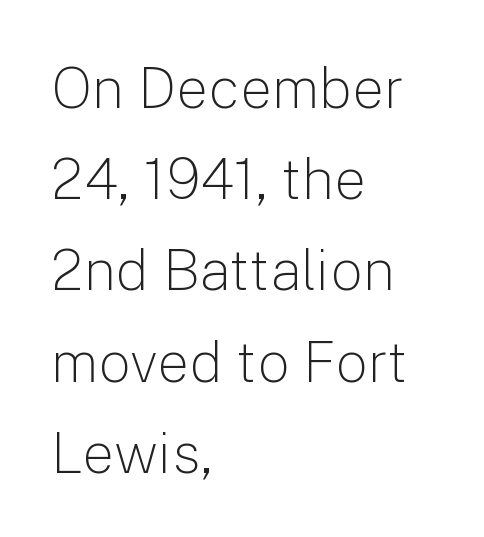
Q: Is the text bold? A: No.
Q: Is the text italic (slanted)? A: No, it is upright.
Q: Is the typeface a serif or a sans-serif typeface? A: Sans-serif.
Q: Is the text underlined? A: No.
Q: How is the paragraph aligned? A: Left-aligned.
Q: Is the spacing between letters normal or unusually wide? A: Normal.
Q: Is the spacing between lines tight, normal or loose? A: Normal.
Q: Width (condensed, normal, or wide)? A: Normal.
Q: Stroke contrast? A: Low.
Q: x-height? A: Medium.
Q: Monospaced? A: No.
